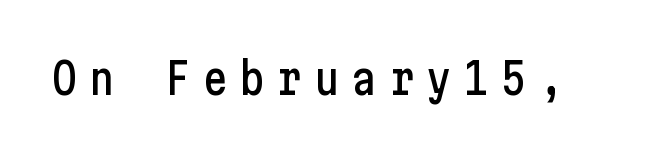
The image shows 43 px condensed sans-serif type, upright; set unusually wide letter spacing (+0.27 em), not underlined; low stroke contrast and a medium x-height.
